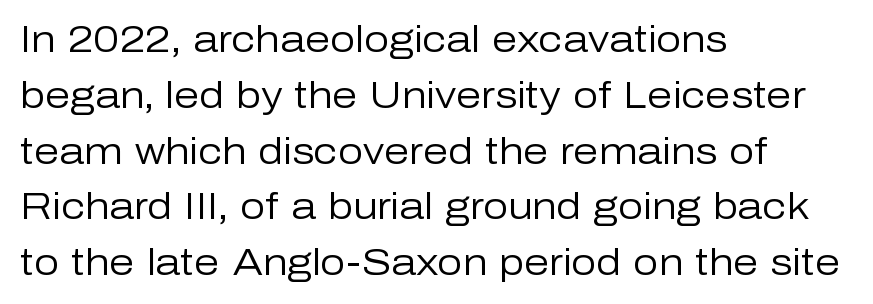
The image shows 36 px regular-weight sans-serif type, upright; set left-aligned, normal line spacing (1.55x), normal letter spacing, not underlined; low stroke contrast and a medium x-height.
